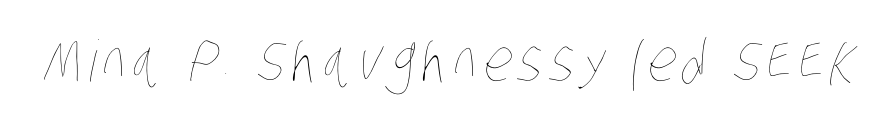
Q: Is the text bold? A: No.
Q: Is the text underlined? A: No.
Q: Width (condensed, normal, or wide)? A: Condensed.
Q: Stroke contrast? A: Low.
Q: x-height? A: Large.
Q: Monospaced? A: No.
